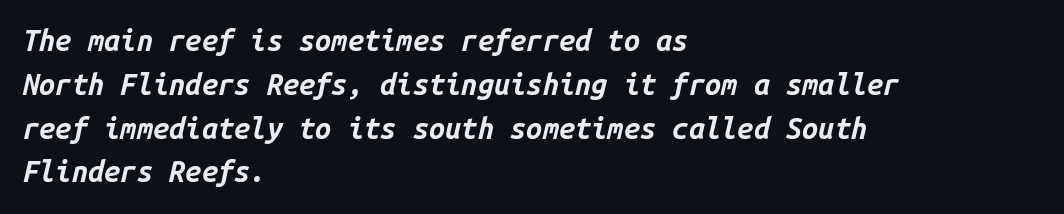
The image shows 29 px bold type, italic (leaning right), monospaced; set left-aligned, normal line spacing (1.51x), normal letter spacing, not underlined; low stroke contrast and a medium x-height.
